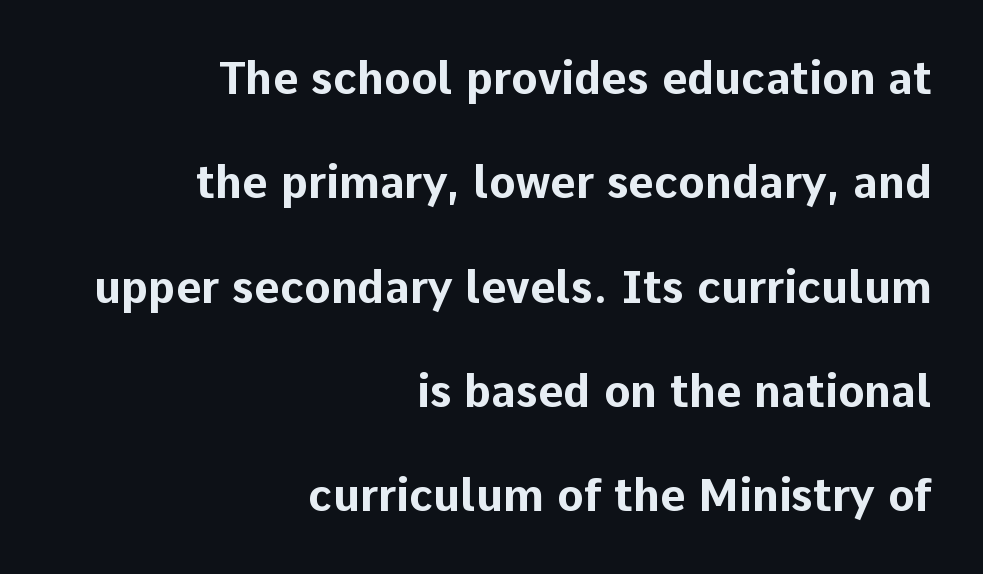
Varying glyph widths throughout — classic text-font behaviour. Thick stems and heavy bowls — unmistakably bold. The vertical gap from one line to the next is large. What kind of face is this? One without serifs — a sans. Quick note: underline off. Unlike italic type, these characters show no tilt at all.
